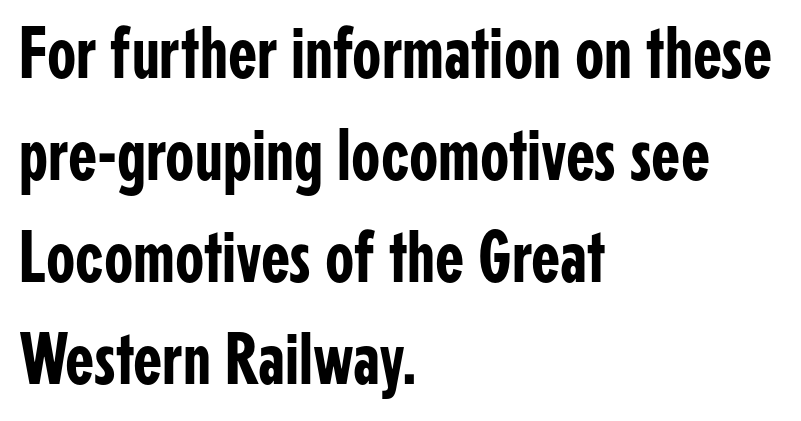
Decoration check: the copy has no underline. Examine the stroke ends and you'll find no serifs. Visually the block forms a straight wall on the left and a jagged coastline on the right. These lines were composed using upright roman letters. The block of text has a typical density, with ordinary space between rows. You could call the tracking neutral — neither tight nor loose.
